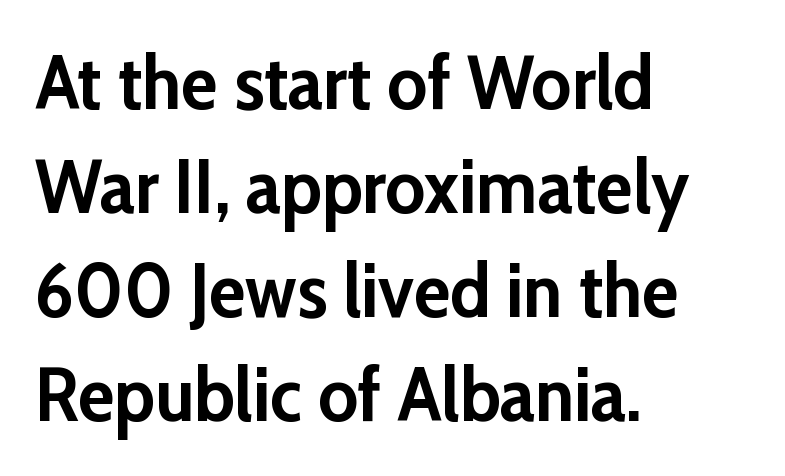
Tracking value appears to be zero — textbook default spacing. Weight: bold. The area under the type is left untouched. Horizontal alignment here is leftward, the default for most running prose.
